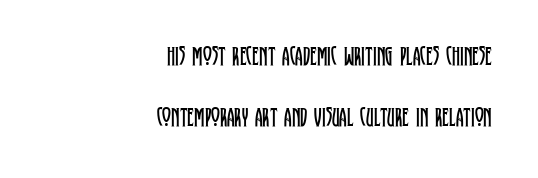
The image shows 27 px text type, upright; set right-aligned, loose line spacing (2.25x), normal letter spacing, not underlined.
